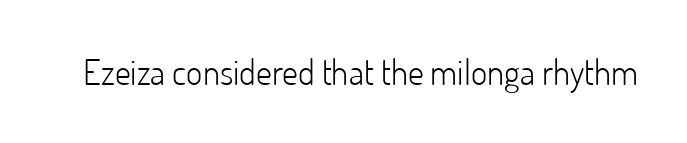
The image shows 35 px light sans-serif type, upright; set normal letter spacing, not underlined; low stroke contrast and a small x-height.
